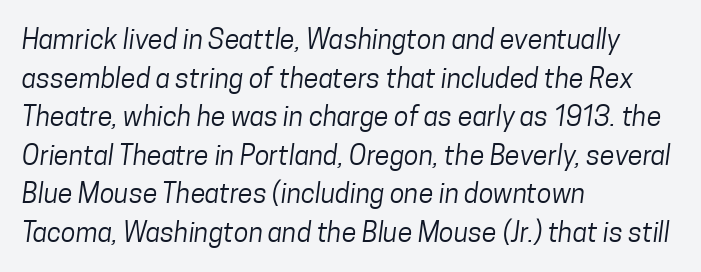
Q: Is the text bold? A: No.
Q: Is the text underlined? A: No.
Q: How is the paragraph aligned? A: Left-aligned.
Q: Is the spacing between letters normal or unusually wide? A: Normal.
Q: Is the spacing between lines tight, normal or loose? A: Normal.
